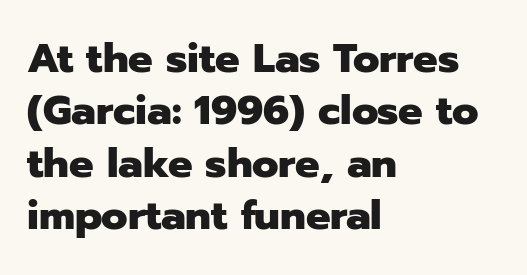
The image shows 41 px heavy sans-serif type, upright; set left-aligned, normal line spacing (1.28x), normal letter spacing, not underlined; low stroke contrast and a medium x-height.
